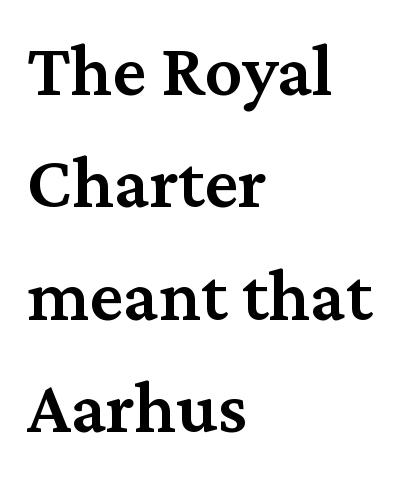
Bold? Not quite — semibold, heavier than regular but stopping short. The rendering uses natural spacing where letterforms have individual widths. In terms of letterspacing, this is plain default setting. The axis of the letterforms is exactly vertical.
